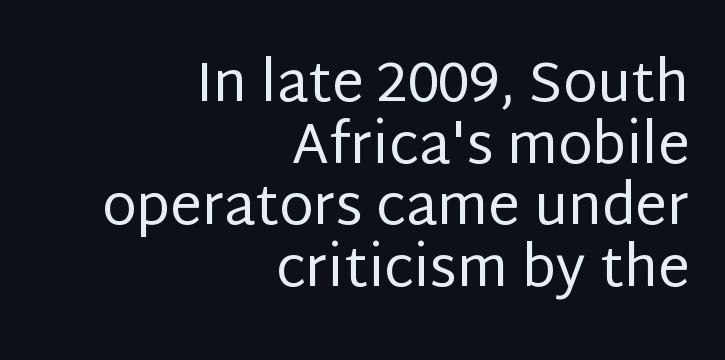
Q: Is the text bold? A: No.
Q: Is the text italic (slanted)? A: No, it is upright.
Q: Is the typeface a serif or a sans-serif typeface? A: Sans-serif.
Q: Is the text underlined? A: No.
Q: How is the paragraph aligned? A: Right-aligned.
Q: Is the spacing between letters normal or unusually wide? A: Normal.
Q: Is the spacing between lines tight, normal or loose? A: Tight.
Q: Width (condensed, normal, or wide)? A: Normal.
Q: Stroke contrast? A: Low.
Q: x-height? A: Large.
Q: Monospaced? A: No.
